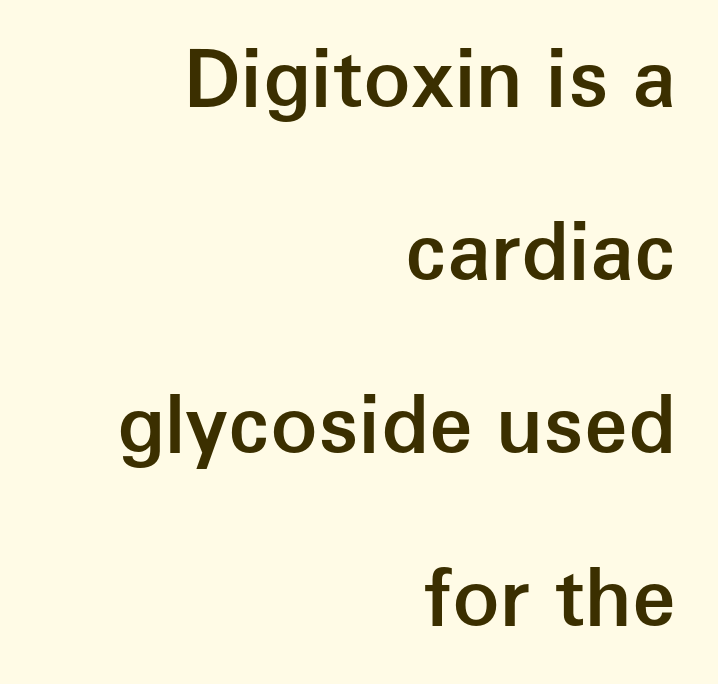
Look at the bottom of the vertical strokes: they stop flat, with no serifs. Is the block centered? No — it sits flush against the right margin. Spacing between characters is what you'd get straight out of the box. In terms of posture, this sample is upright. Varying glyph widths throughout — classic text-font behaviour. No word sits above an underline.
